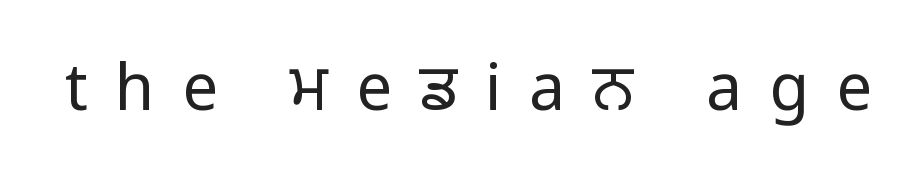
The image shows 64 px regular-weight sans-serif type, upright; set unusually wide letter spacing (+0.43 em), not underlined; low stroke contrast and a medium x-height.
